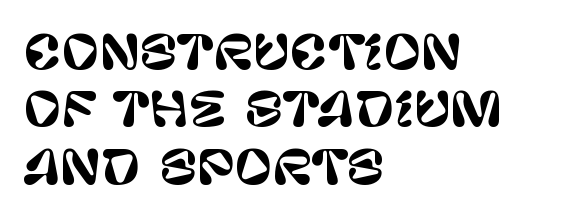
{"serif": "no", "width": "normal", "stroke_contrast": "low", "x_height": "large", "monospaced": "no", "underline": "no", "align": "left", "line_spacing": "normal", "line_spacing_ratio": 1.25, "letter_spacing": "normal", "letter_spacing_em": 0.0, "glyph_px": 46}
